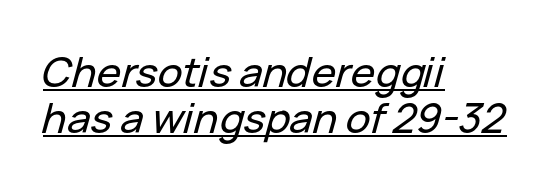
You can tell it's italic because the verticals aren't actually vertical. Students, note that the glyphs here touch the page at normal intervals. A typesetter would call this leading minimal, almost set solid. One-word summary of the alignment: left. The face used here appears with an underline applied.
